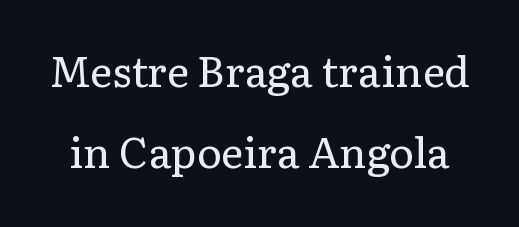
The image shows 42 px regular-weight serif type, upright; set loose line spacing (1.93x), normal letter spacing, not underlined; low stroke contrast and a medium x-height.
